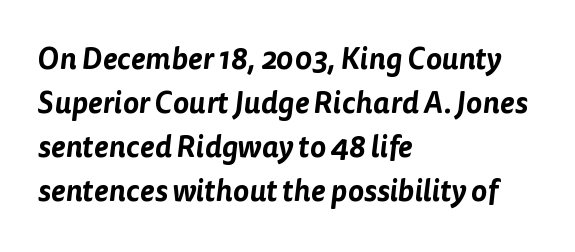
{"serif": "no", "width": "normal", "stroke_contrast": "low", "x_height": "medium", "monospaced": "no", "underline": "no", "align": "left", "line_spacing": "normal", "line_spacing_ratio": 1.47, "letter_spacing": "normal", "letter_spacing_em": 0.0, "glyph_px": 30}
